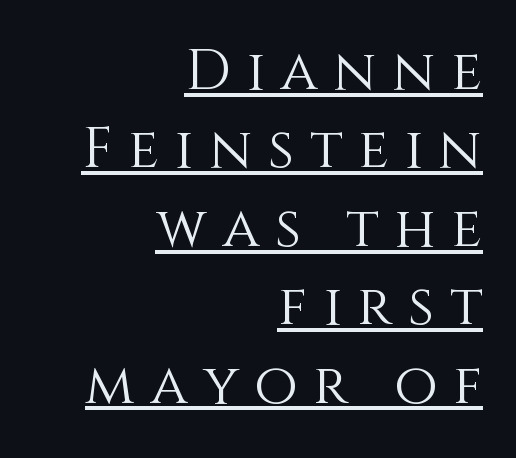
Q: Is the text bold? A: No.
Q: Is the text italic (slanted)? A: No, it is upright.
Q: Is the text underlined? A: Yes.
Q: How is the paragraph aligned? A: Right-aligned.
Q: Is the spacing between letters normal or unusually wide? A: Unusually wide.
Q: Is the spacing between lines tight, normal or loose? A: Normal.
Q: Width (condensed, normal, or wide)? A: Normal.
Q: x-height? A: Large.
Q: Monospaced? A: No.
